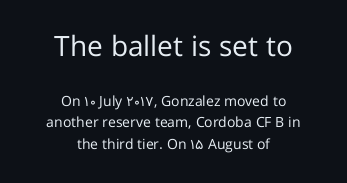
Q: Is the text bold? A: No.
Q: Is the text italic (slanted)? A: No, it is upright.
Q: Is the typeface a serif or a sans-serif typeface? A: Sans-serif.
Q: Is the text underlined? A: No.
Q: How is the paragraph aligned? A: Centered.
Q: Is the spacing between letters normal or unusually wide? A: Normal.
Q: Is the spacing between lines tight, normal or loose? A: Normal.
Q: Which block of text is set in a larger size, the first (top) or the second (bottom)? A: The first (top) one.
Q: Width (condensed, normal, or wide)? A: Normal.
Q: Stroke contrast? A: Low.
Q: x-height? A: Medium.
Q: Monospaced? A: No.
